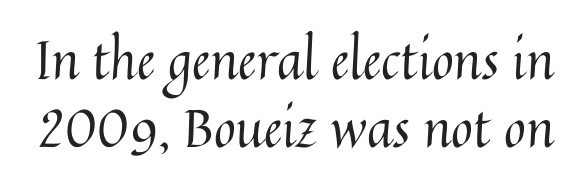
The image shows 53 px regular-weight type; set normal line spacing (1.29x), normal letter spacing, not underlined; medium stroke contrast and a medium x-height.
